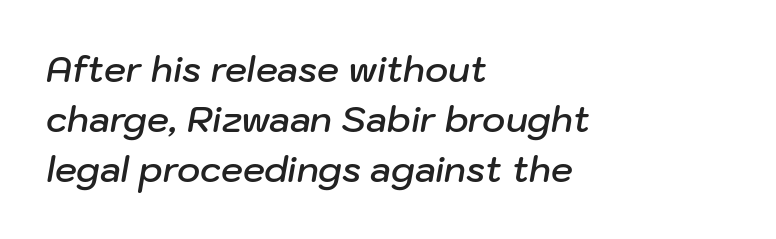
{"italic": "yes", "lean": "right", "slant_degrees": 10, "bold": "semi", "weight": "semibold", "width": "normal", "stroke_contrast": "low", "x_height": "medium", "monospaced": "no", "underline": "no", "align": "left", "line_spacing": "normal", "line_spacing_ratio": 1.43, "letter_spacing": "normal", "letter_spacing_em": 0.0, "glyph_px": 35}
